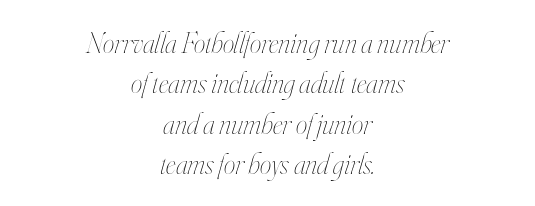
Q: Is the text bold? A: No.
Q: Is the text italic (slanted)? A: Yes, it leans right by about 16 degrees.
Q: Is the text underlined? A: No.
Q: How is the paragraph aligned? A: Centered.
Q: Is the spacing between letters normal or unusually wide? A: Normal.
Q: Is the spacing between lines tight, normal or loose? A: Normal.
Q: Width (condensed, normal, or wide)? A: Condensed.
Q: Stroke contrast? A: High.
Q: x-height? A: Small.
Q: Monospaced? A: No.
